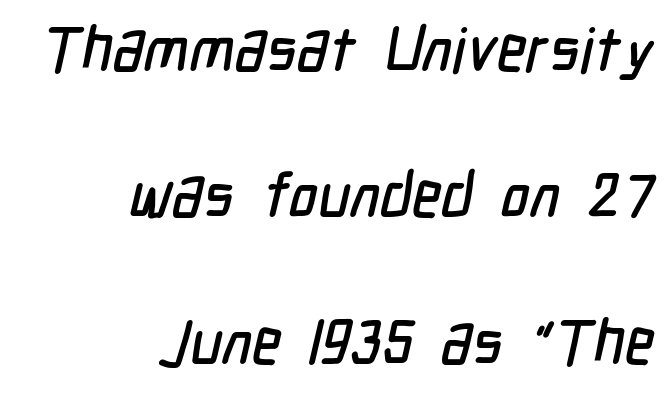
{"serif": "no", "width": "condensed", "stroke_contrast": "low", "x_height": "medium", "monospaced": "no", "underline": "no", "align": "right", "line_spacing": "loose", "line_spacing_ratio": 2.36, "letter_spacing": "normal", "letter_spacing_em": 0.0, "glyph_px": 62}
